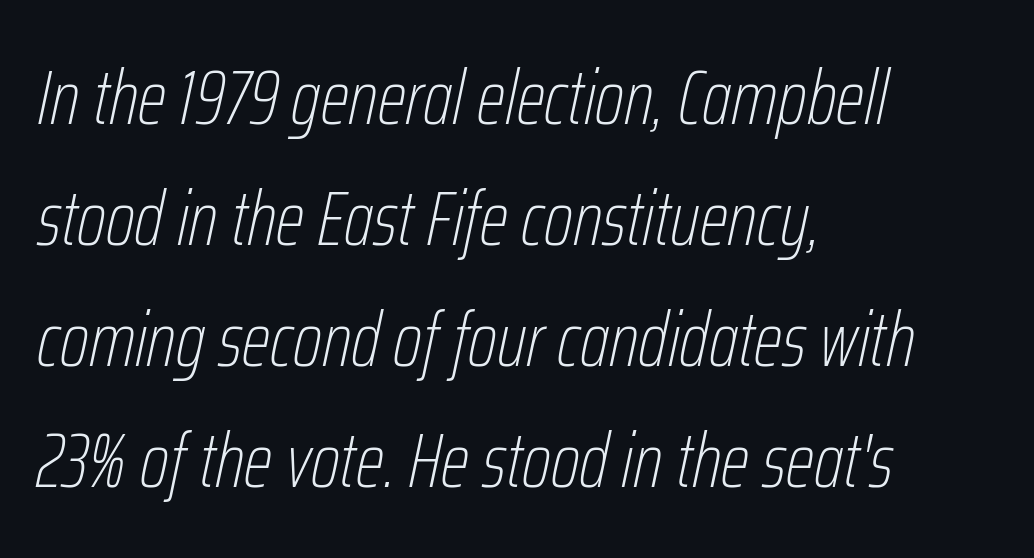
The image shows 76 px thin, condensed type, italic (leaning right); set left-aligned, normal line spacing (1.59x), normal letter spacing, not underlined; low stroke contrast and a medium x-height.
